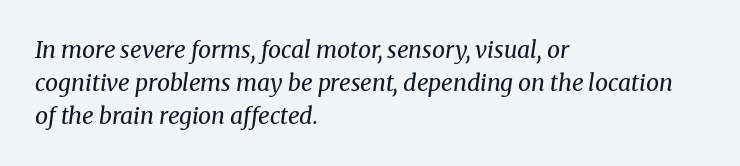
Is the stroke heavy? The answer is a plain regular-or-lighter. Regarding leading, the lines here are spaced in the standard way. The line texture is even and compact thanks to regular tracking. Designer's note — italics engaged. Horizontally, the lines are justified to the leading edge only.
